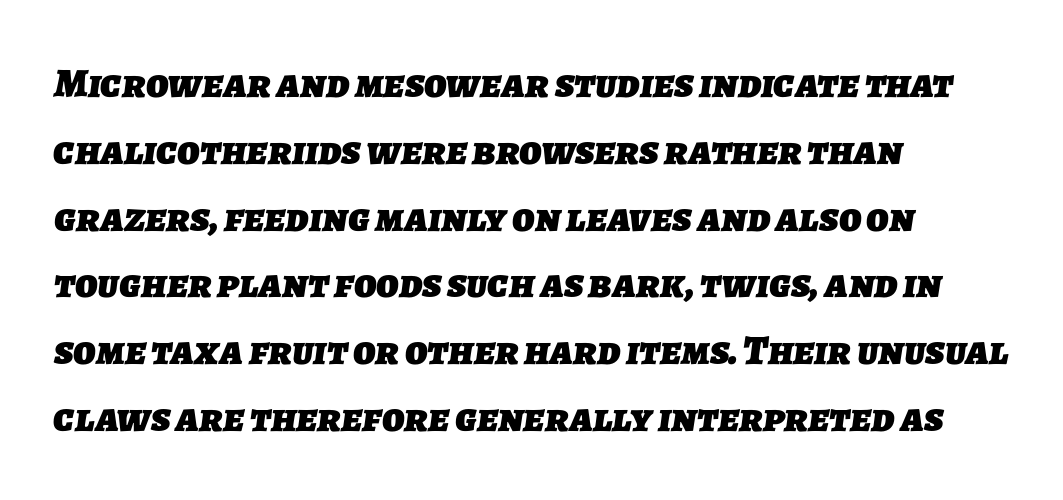
{"serif": "no", "bold": "yes", "weight": "heavy", "width": "normal", "stroke_contrast": "low", "x_height": "medium", "monospaced": "no", "underline": "no", "align": "left", "line_spacing": "normal", "line_spacing_ratio": 1.59, "letter_spacing": "normal", "letter_spacing_em": 0.0, "glyph_px": 42}
